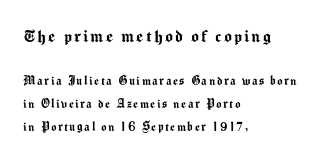
Rendered with straight, roman letterforms. Nobody drew a line under any word here. These lines are set flush left with a ragged right edge. Which of the two is more prominent by size? The first, at the top.
